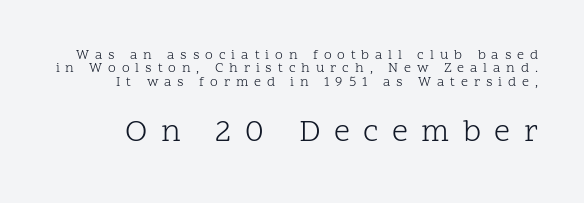
The image shows 32 px light serif type, upright; set tight line spacing (0.95x), unusually wide letter spacing (+0.42 em), not underlined; the second (bottom) block is 2.29x larger; low stroke contrast and a medium x-height.
